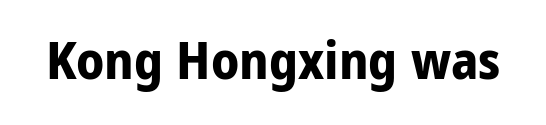
Q: Is the text bold? A: Yes.
Q: Is the text italic (slanted)? A: No, it is upright.
Q: Is the typeface a serif or a sans-serif typeface? A: Sans-serif.
Q: Is the text underlined? A: No.
Q: Is the spacing between letters normal or unusually wide? A: Normal.
Q: Width (condensed, normal, or wide)? A: Condensed.
Q: Stroke contrast? A: Low.
Q: x-height? A: Large.
Q: Monospaced? A: No.
